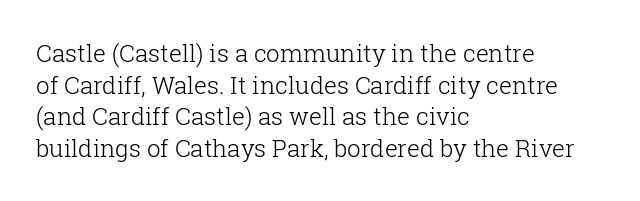
Q: Is the text bold? A: No.
Q: Is the text italic (slanted)? A: No, it is upright.
Q: Is the text underlined? A: No.
Q: How is the paragraph aligned? A: Left-aligned.
Q: Is the spacing between letters normal or unusually wide? A: Normal.
Q: Is the spacing between lines tight, normal or loose? A: Normal.
